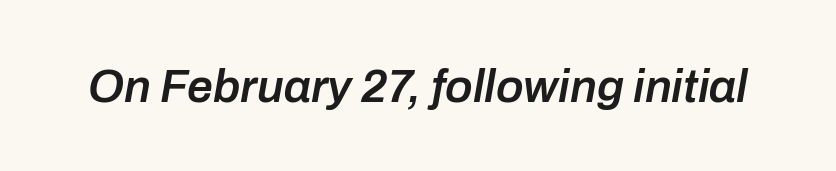
The image shows 46 px semibold type, italic (leaning right); set normal letter spacing, not underlined; low stroke contrast and a medium x-height.
